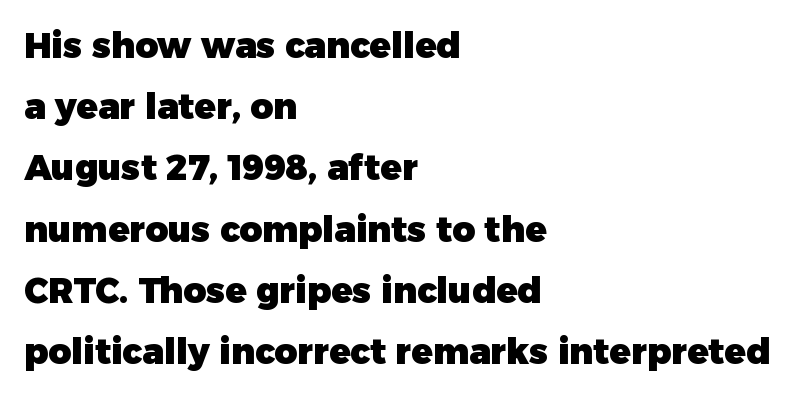
Q: Is the text bold? A: Yes.
Q: Is the text italic (slanted)? A: No, it is upright.
Q: Is the typeface a serif or a sans-serif typeface? A: Sans-serif.
Q: Is the text underlined? A: No.
Q: How is the paragraph aligned? A: Left-aligned.
Q: Is the spacing between letters normal or unusually wide? A: Normal.
Q: Width (condensed, normal, or wide)? A: Normal.
Q: Stroke contrast? A: Low.
Q: x-height? A: Medium.
Q: Monospaced? A: No.
